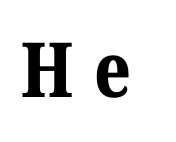
The image shows 76 px bold serif type, upright; set unusually wide letter spacing (+0.27 em), not underlined; medium stroke contrast and a medium x-height.
